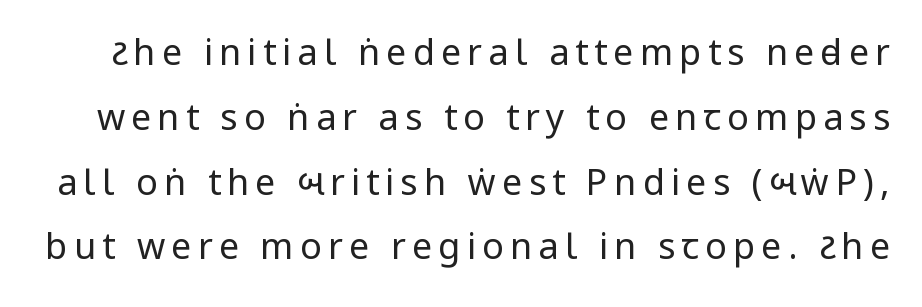
Designer's note — italics off, roman on. Varying glyph widths throughout — classic text-font behaviour. The type family on display is of the sans-serif kind. This rendering features lettering with no underline. Is this a heavy cut? Hardly; it is regular or lighter.
